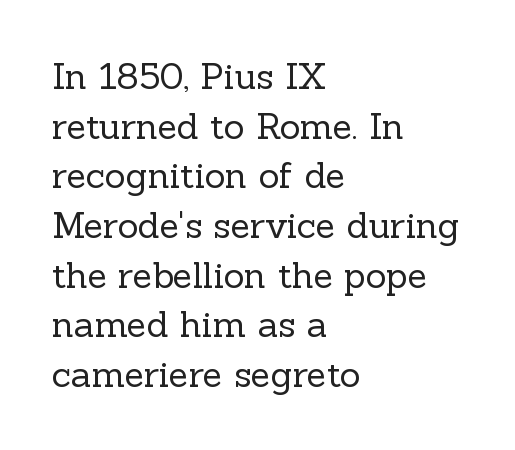
The image shows 36 px regular-weight serif type, upright; set left-aligned, normal line spacing (1.38x), normal letter spacing, not underlined; a medium x-height.
